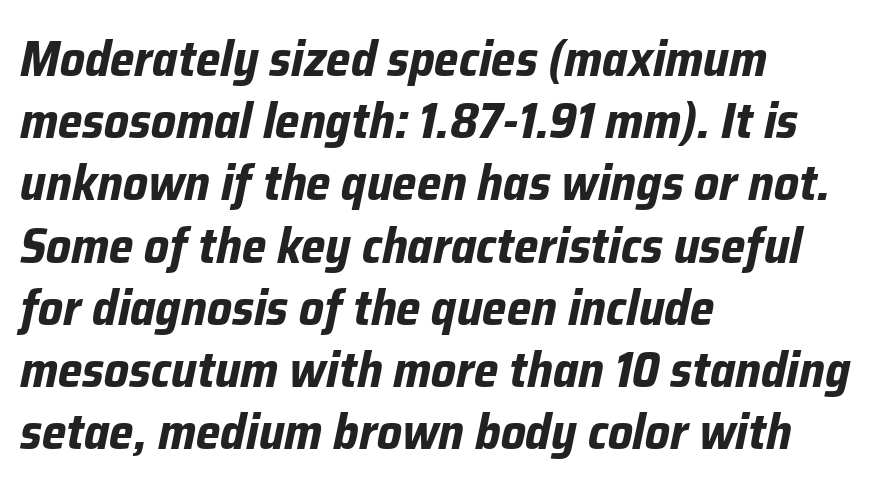
The face used here is rendered with its standard letterfit. The baseline area is clear. Heft: maximum for text — a bold. Think of a printed novel: that variable character pitch is what you see here.
